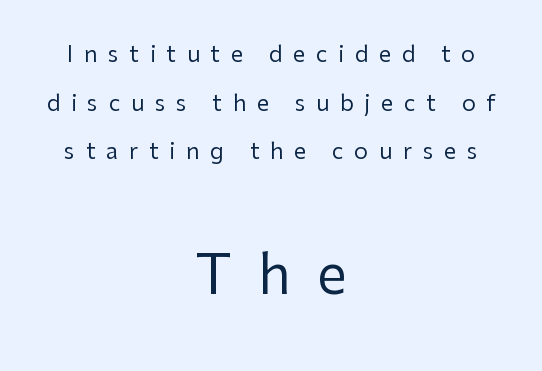
A centered setting, common on invitations and titles, is used for this passage. Notice how the stems are strictly vertical — no italics here. Here the glyphs are tracked loosely, breaking word shapes into spaced letters. Quick note: underline off. Is this a fixed-width face? No — the glyphs have proportional, varying widths.
